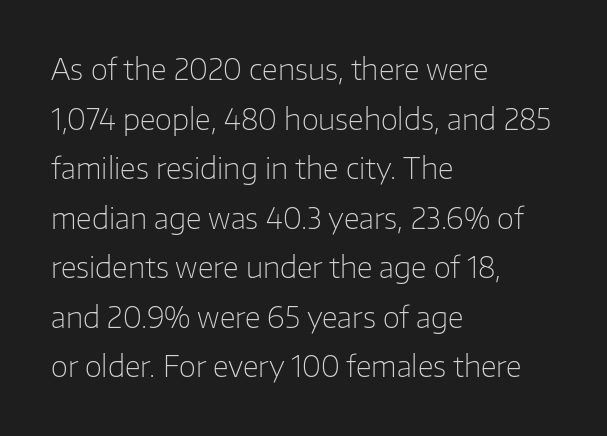
The image shows 28 px light sans-serif type, upright; set left-aligned, line spacing 1.77x, normal letter spacing, not underlined; low stroke contrast and a medium x-height.
